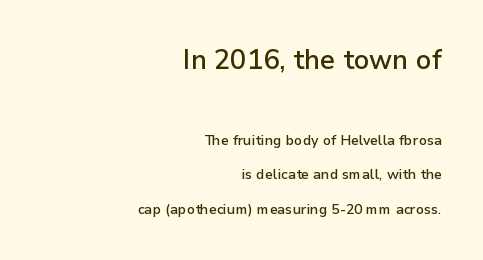
Q: Is the text bold? A: Semi-bold.
Q: Is the text italic (slanted)? A: No, it is upright.
Q: Is the text underlined? A: No.
Q: How is the paragraph aligned? A: Right-aligned.
Q: Is the spacing between letters normal or unusually wide? A: Normal.
Q: Is the spacing between lines tight, normal or loose? A: Loose.
Q: Which block of text is set in a larger size, the first (top) or the second (bottom)? A: The first (top) one.
